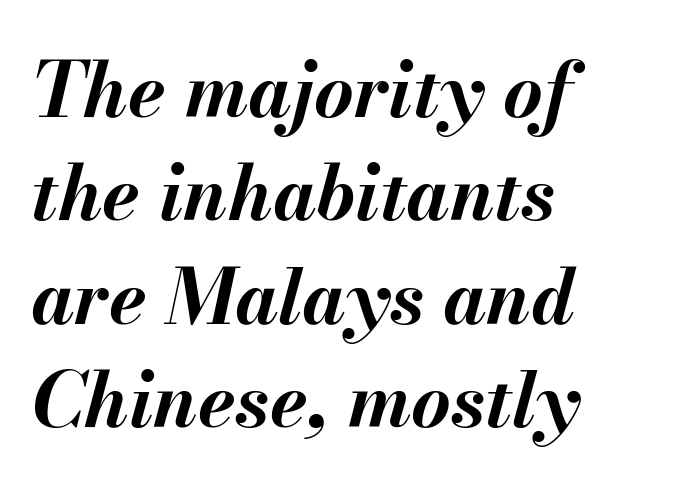
Here the designer chose a conventional face with non-uniform glyph widths. Spacing between characters is what you'd get straight out of the box. What's the leading like? Ordinary, nothing unusual. Has an underline been added? It has not. What weight is shown? A full bold with thick strokes. If you drew a line through each stem, it would be angled.
